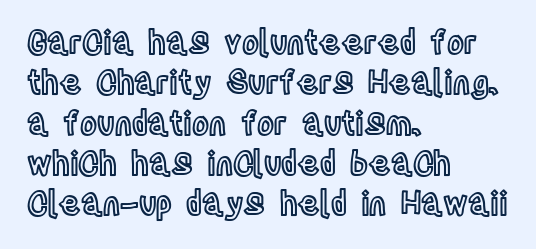
Q: Is the text italic (slanted)? A: No, it is upright.
Q: Is the text underlined? A: No.
Q: How is the paragraph aligned? A: Left-aligned.
Q: Is the spacing between letters normal or unusually wide? A: Normal.
Q: Is the spacing between lines tight, normal or loose? A: Normal.
Q: Width (condensed, normal, or wide)? A: Condensed.
Q: x-height? A: Large.
Q: Monospaced? A: No.
